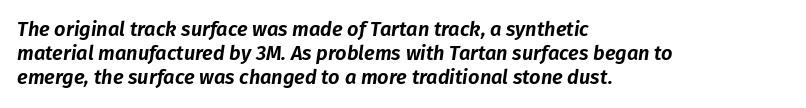
Caption: standard tracking, unaltered. Line starts are locked; line ends wander. This sample uses an oblique cut, with every glyph tilted off the vertical. Plain, unruled lines of type.
